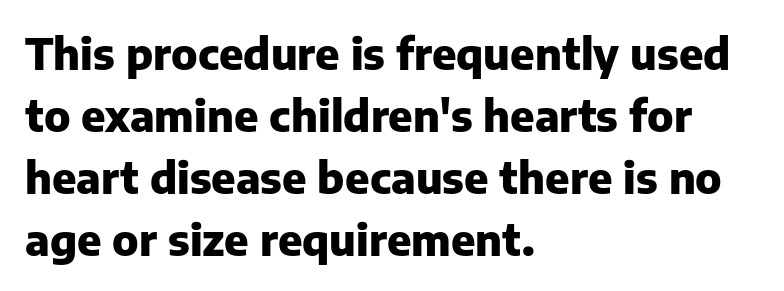
{"serif": "no", "italic": "no", "bold": "yes", "weight": "heavy", "width": "normal", "stroke_contrast": "low", "x_height": "medium", "monospaced": "no", "underline": "no", "align": "left", "line_spacing": "normal", "line_spacing_ratio": 1.44, "letter_spacing": "normal", "letter_spacing_em": 0.0, "glyph_px": 43}
